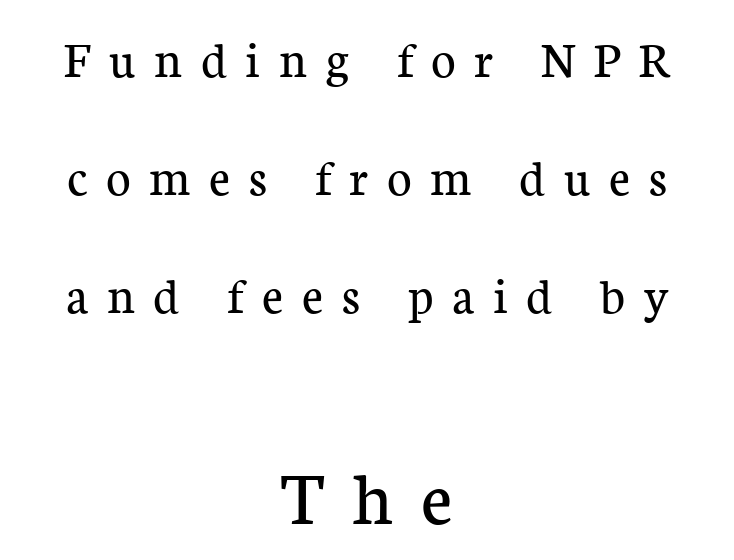
The image shows 79 px regular-weight serif type, upright; set centered, loose line spacing (2.23x), unusually wide letter spacing (+0.35 em), not underlined; the second (bottom) block is 1.49x larger; low stroke contrast and a medium x-height.
